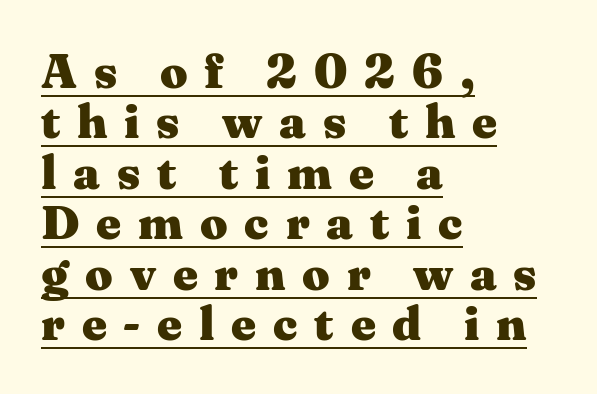
The image shows 48 px heavy, wide serif type, upright; set left-aligned, tight line spacing (1.05x), unusually wide letter spacing (+0.35 em), underlined; medium stroke contrast and a medium x-height.
